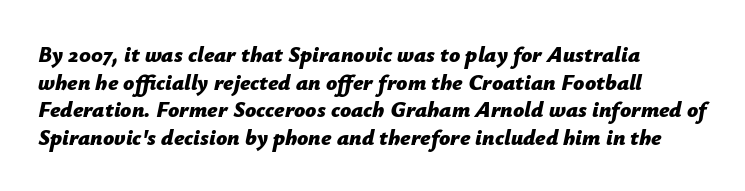
The image shows 22 px bold type, italic (leaning right); set left-aligned, normal line spacing (1.26x), normal letter spacing, not underlined.
